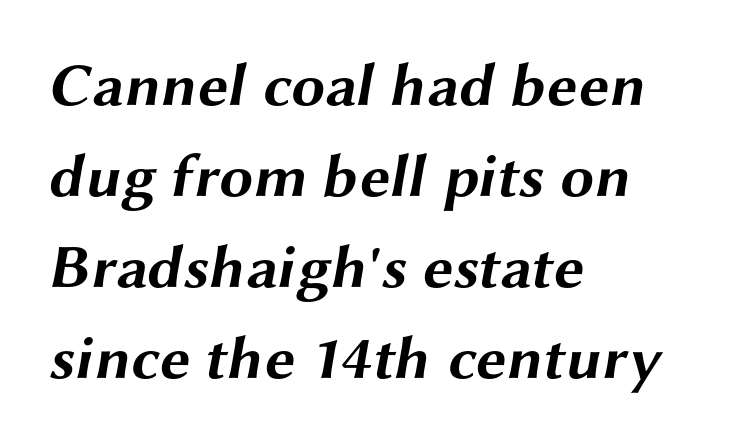
This rendering features lettering with no underline. A typesetter would call this proportional, since set widths differ per character. Nothing unusual about the tracking: characters are spaced as the font intends. Line starts are locked; line ends wander. Chunky letters — that's bold for sure. Is this a sans? Yes — the strokes have no serifs.
